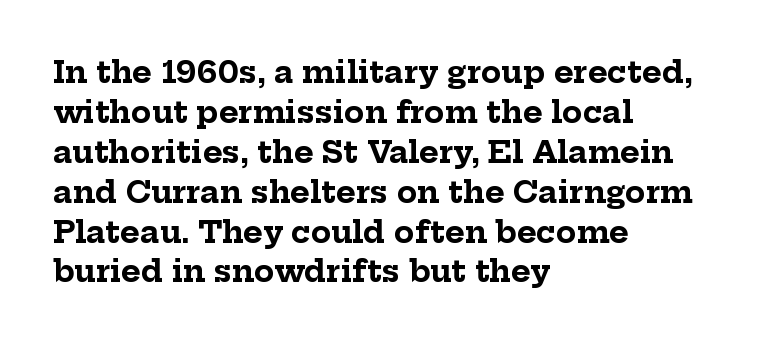
{"serif": "yes", "italic": "no", "bold": "yes", "weight": "bold", "width": "normal", "stroke_contrast": "low", "x_height": "medium", "monospaced": "no", "underline": "no", "align": "left", "line_spacing": "normal", "line_spacing_ratio": 1.33, "letter_spacing": "normal", "letter_spacing_em": 0.0, "glyph_px": 30}
